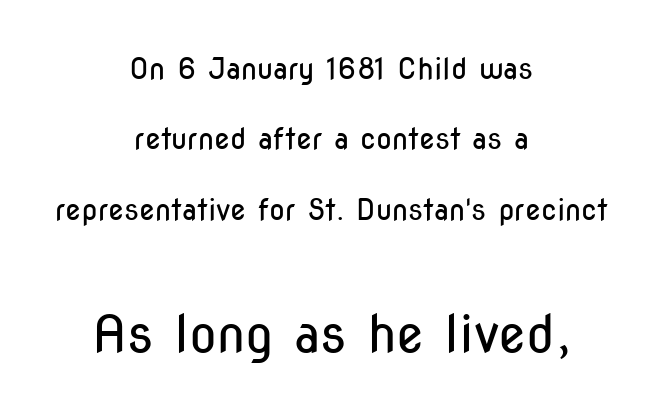
The letters stand straight up with perfectly vertical stems. The horizontal fit of the characters is conventional and even. The later block is typeset at a bigger size than the earlier block. The rendering uses natural spacing where letterforms have individual widths.
